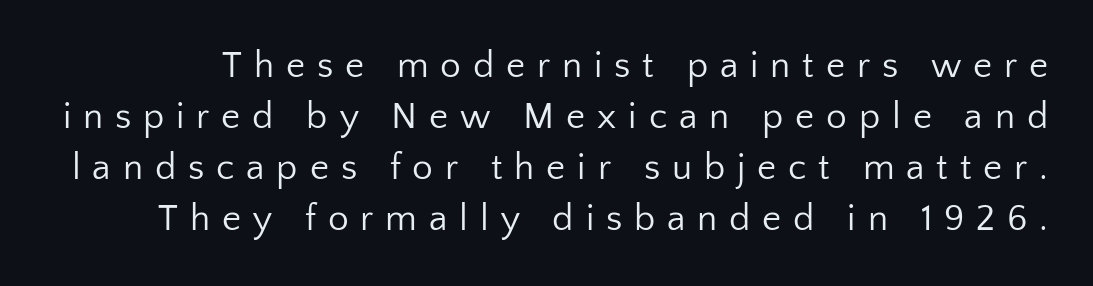
Q: Is the text bold? A: No.
Q: Is the text italic (slanted)? A: No, it is upright.
Q: Is the typeface a serif or a sans-serif typeface? A: Sans-serif.
Q: Is the text underlined? A: No.
Q: Is the spacing between letters normal or unusually wide? A: Unusually wide.
Q: Is the spacing between lines tight, normal or loose? A: Normal.
Q: Width (condensed, normal, or wide)? A: Normal.
Q: Stroke contrast? A: Low.
Q: x-height? A: Medium.
Q: Monospaced? A: No.
